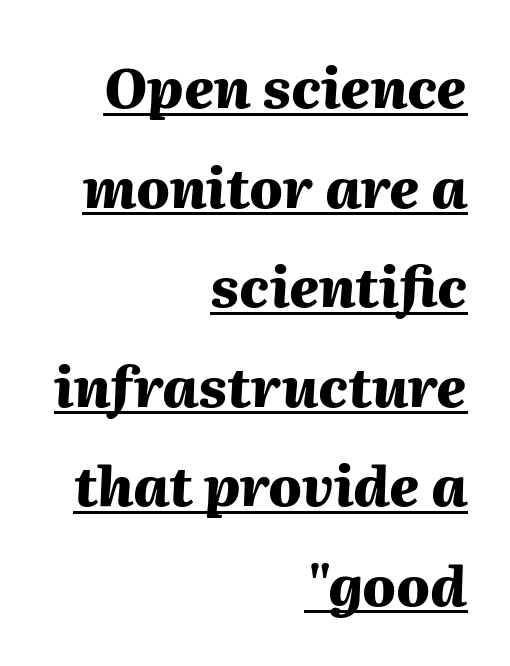
As a designer I'd log this as weight 700, bold. Characters follow at the spacing the type designer built in. Does a line run under the words? Yes, clearly. Leftover space on each line is placed entirely before the opening word. Do the characters align in a grid? No, the font is proportional. In terms of posture, this sample is oblique.
